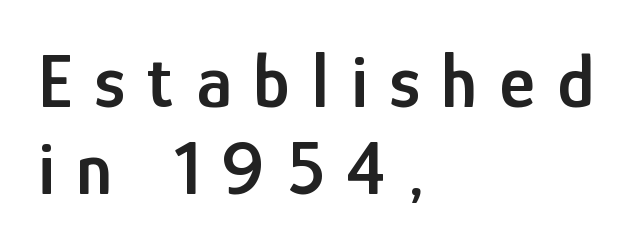
Q: Is the text bold? A: Semi-bold.
Q: Is the text italic (slanted)? A: No, it is upright.
Q: Is the typeface a serif or a sans-serif typeface? A: Sans-serif.
Q: Is the text underlined? A: No.
Q: How is the paragraph aligned? A: Left-aligned.
Q: Is the spacing between letters normal or unusually wide? A: Unusually wide.
Q: Is the spacing between lines tight, normal or loose? A: Tight.
Q: Width (condensed, normal, or wide)? A: Condensed.
Q: Stroke contrast? A: Low.
Q: x-height? A: Medium.
Q: Monospaced? A: No.
